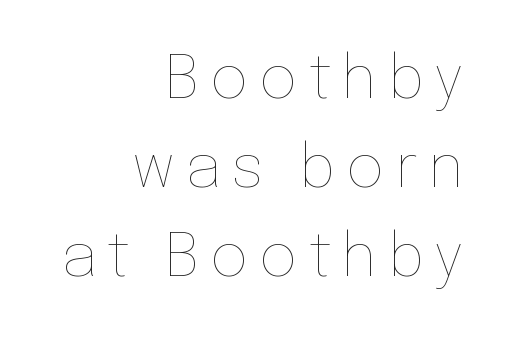
Baseline-to-baseline distance is the conventional proportion of letter height. Varying glyph widths throughout — classic text-font behaviour. In terms of posture, this sample is upright. Any mark beneath the type? The region is blank.
